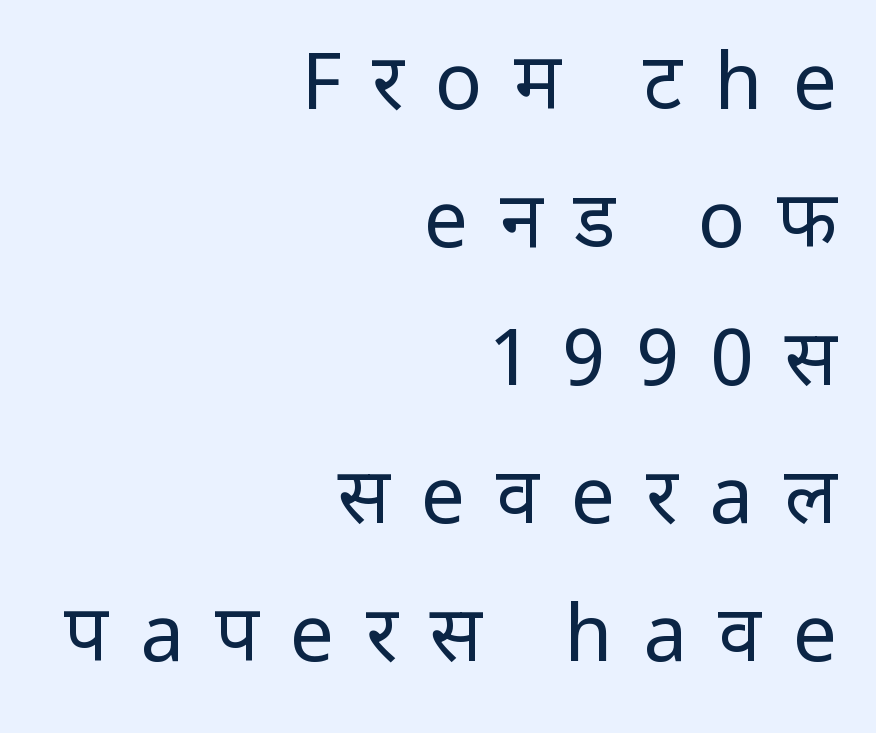
Each stroke keeps to a modest, everyday thickness or less. Where is the straight margin? On the right. A typesetter would call this heavily tracked-out type. Bare-footed words on every line.
